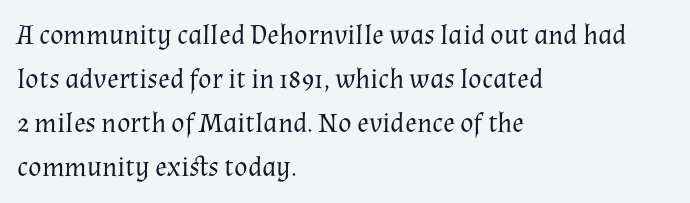
The image shows 28 px regular-weight serif type, upright; set left-aligned, normal line spacing (1.57x), normal letter spacing, not underlined; medium stroke contrast and a medium x-height.
